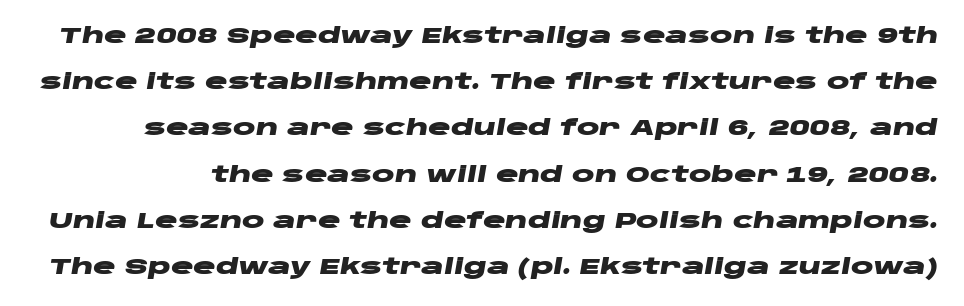
{"italic": "yes", "lean": "right", "slant_degrees": 10, "bold": "yes", "underline": "no", "line_spacing": "loose", "line_spacing_ratio": 2.2, "letter_spacing": "normal", "letter_spacing_em": 0.0, "glyph_px": 21}
